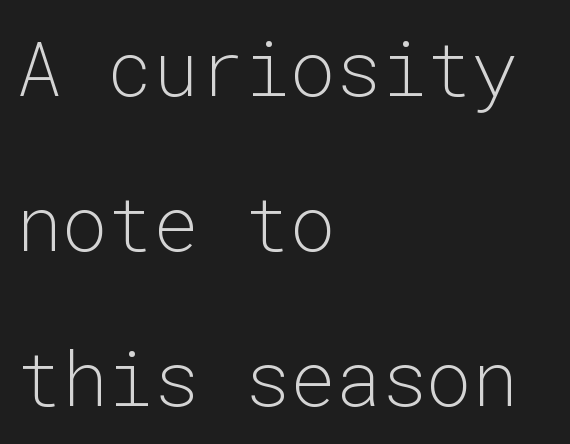
Q: Is the text bold? A: No.
Q: Is the text italic (slanted)? A: No, it is upright.
Q: Is the typeface a serif or a sans-serif typeface? A: Sans-serif.
Q: Is the text underlined? A: No.
Q: How is the paragraph aligned? A: Left-aligned.
Q: Is the spacing between letters normal or unusually wide? A: Normal.
Q: Is the spacing between lines tight, normal or loose? A: Loose.
Q: Width (condensed, normal, or wide)? A: Normal.
Q: Stroke contrast? A: Low.
Q: x-height? A: Medium.
Q: Monospaced? A: Yes.
